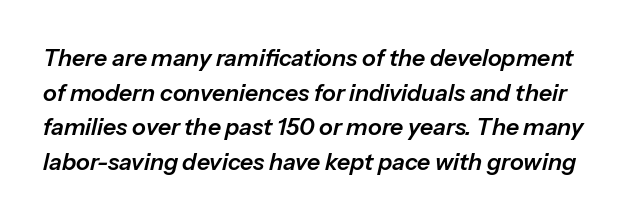
The image shows 23 px text type, italic (leaning right); set normal line spacing (1.51x), normal letter spacing, not underlined.
